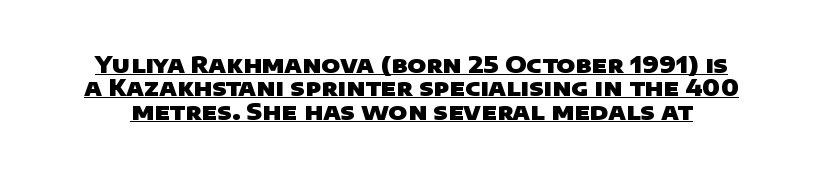
The image shows 23 px bold type; set tight line spacing (1.02x), normal letter spacing, underlined.
